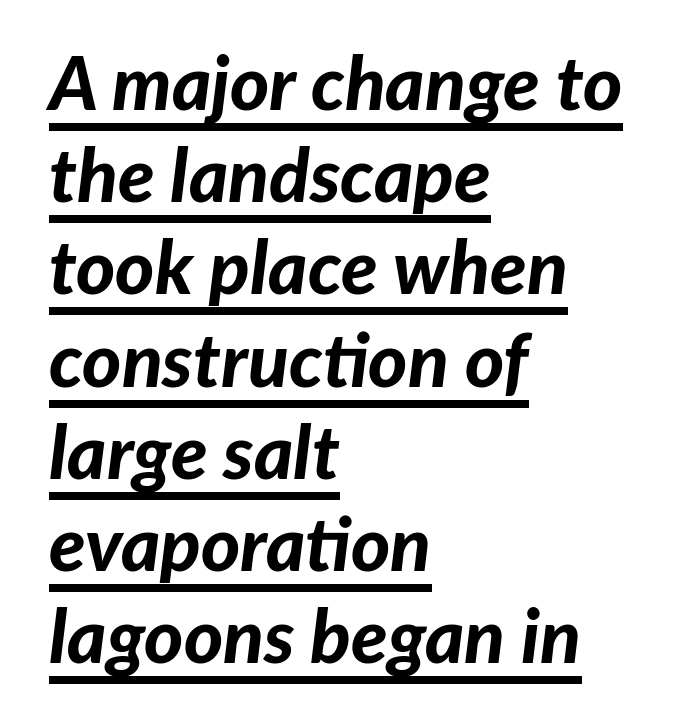
The image shows 75 px bold type, italic (leaning right); set left-aligned, line spacing 1.23x, normal letter spacing, underlined; low stroke contrast and a medium x-height.
